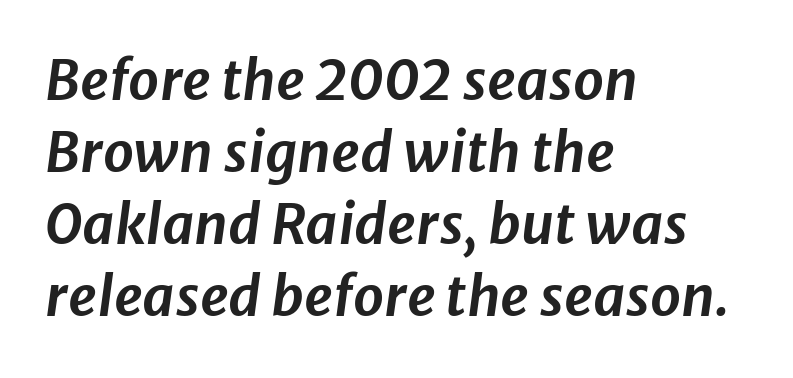
When letters slant like this, we call the style italic. Between one letter and the next there's only the usual sliver of space. Compared with typical paragraphs, the rows here are spaced about the same. Alignment: flush left. Any mark beneath the type? The region is blank. The letters advance in unequal steps, a hallmark of proportional type.
